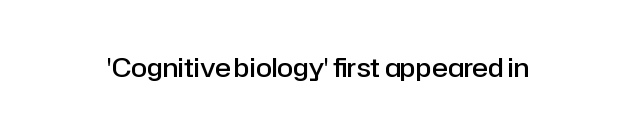
{"italic": "no", "bold": "semi", "underline": "no", "letter_spacing": "normal", "letter_spacing_em": 0.0, "glyph_px": 26}
